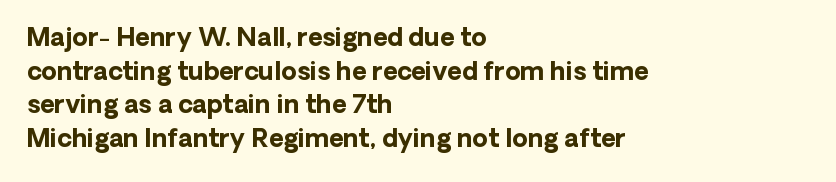
{"italic": "no", "bold": "yes", "underline": "no", "align": "left", "line_spacing": "normal", "line_spacing_ratio": 1.35, "letter_spacing": "normal", "letter_spacing_em": 0.0, "glyph_px": 25}
